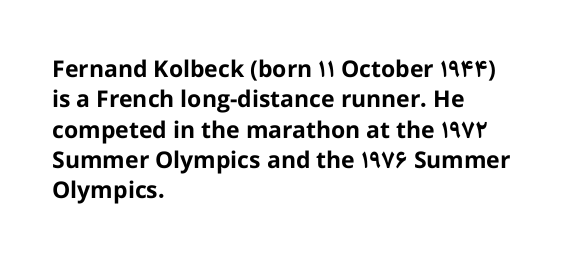
Q: Is the text bold? A: Yes.
Q: Is the text italic (slanted)? A: No, it is upright.
Q: Is the text underlined? A: No.
Q: How is the paragraph aligned? A: Left-aligned.
Q: Is the spacing between letters normal or unusually wide? A: Normal.
Q: Is the spacing between lines tight, normal or loose? A: Normal.
